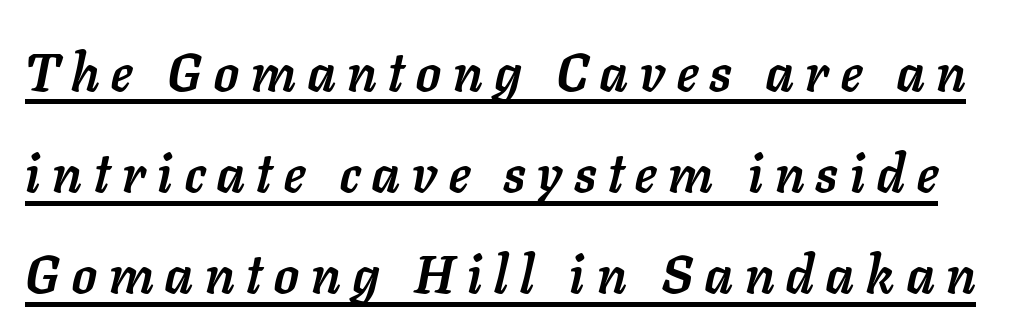
Q: Is the text bold? A: Yes.
Q: Is the text italic (slanted)? A: Yes, it leans right by about 11 degrees.
Q: Is the text underlined? A: Yes.
Q: Is the spacing between letters normal or unusually wide? A: Unusually wide.
Q: Is the spacing between lines tight, normal or loose? A: Loose.
Q: Width (condensed, normal, or wide)? A: Normal.
Q: Stroke contrast? A: Low.
Q: x-height? A: Medium.
Q: Monospaced? A: No.
